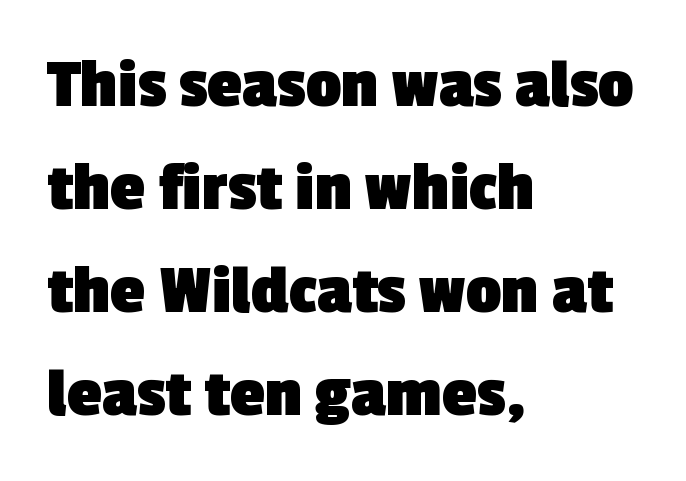
You could call the tracking neutral — neither tight nor loose. A bare baseline throughout the passage. Pretty heavy lettering here — definitely bold. Leftover space on each line is placed entirely after the last word. Grotesque or geometric, the face here clearly has no serifs. Note the varied advance widths — an 'i' is clearly narrower than an 'm'.
